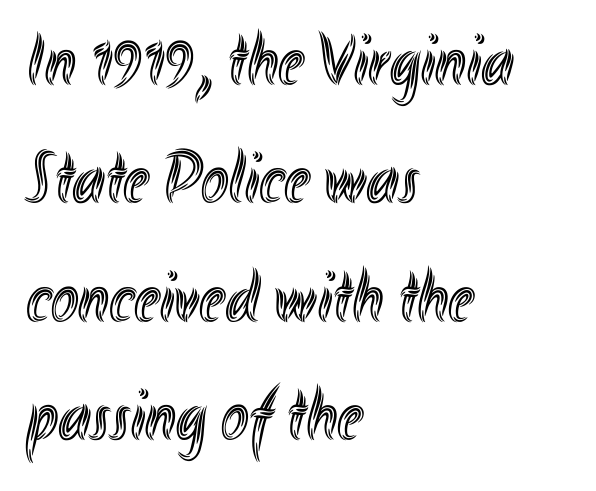
{"width": "condensed", "x_height": "small", "monospaced": "no", "underline": "no", "align": "left", "line_spacing": "normal", "line_spacing_ratio": 1.6, "letter_spacing": "normal", "letter_spacing_em": 0.0, "glyph_px": 74}
